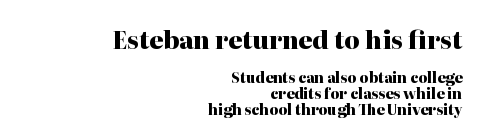
The image shows 24 px bold type, upright; set right-aligned, tight line spacing (1.13x), normal letter spacing, not underlined; the first (top) block is 1.71x larger.
